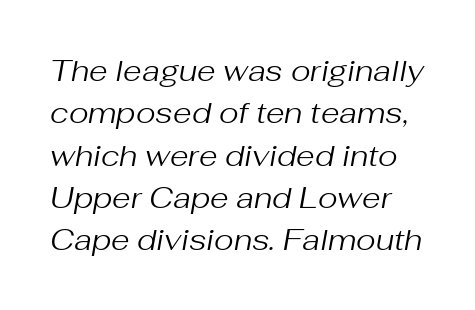
The image shows 30 px regular-weight type, italic (leaning right); set normal line spacing (1.41x), normal letter spacing, not underlined; medium stroke contrast and a medium x-height.
